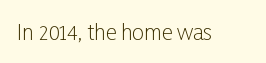
The image shows 21 px text type, upright; set normal letter spacing, not underlined.
